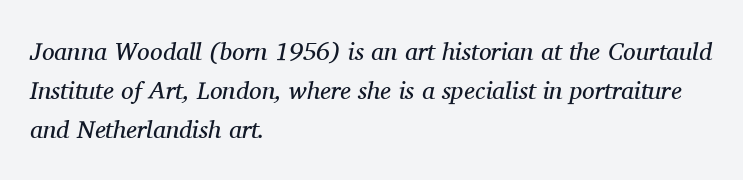
The image shows 25 px text type, italic (leaning right); set left-aligned, normal line spacing (1.57x), normal letter spacing, not underlined.
